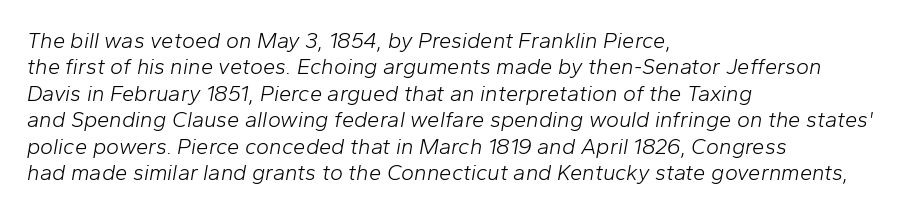
The image shows 22 px text type, italic (leaning right); set left-aligned, line spacing 1.2x, normal letter spacing, not underlined.
